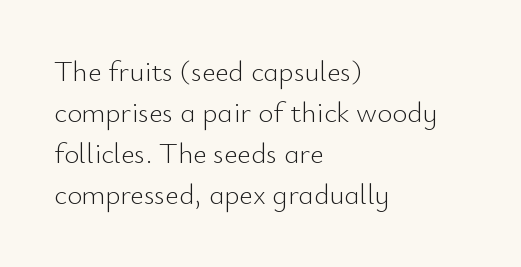
Q: Is the text bold? A: No.
Q: Is the text italic (slanted)? A: No, it is upright.
Q: Is the typeface a serif or a sans-serif typeface? A: Sans-serif.
Q: Is the text underlined? A: No.
Q: How is the paragraph aligned? A: Left-aligned.
Q: Is the spacing between letters normal or unusually wide? A: Normal.
Q: Is the spacing between lines tight, normal or loose? A: Normal.
Q: Width (condensed, normal, or wide)? A: Normal.
Q: Stroke contrast? A: Low.
Q: x-height? A: Small.
Q: Monospaced? A: No.
